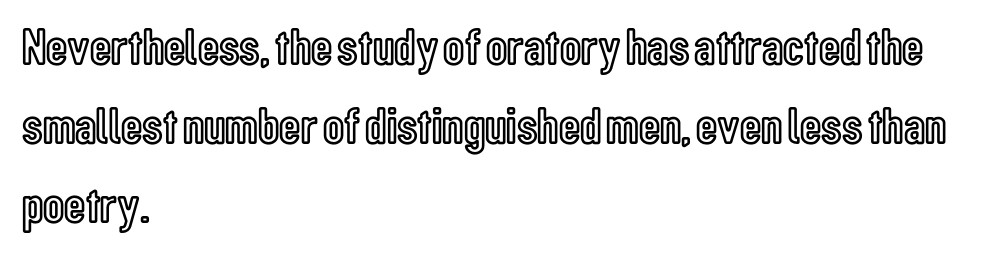
{"italic": "no", "width": "condensed", "x_height": "medium", "monospaced": "no", "underline": "no", "align": "left", "line_spacing": "normal", "line_spacing_ratio": 1.52, "letter_spacing": "normal", "letter_spacing_em": 0.0, "glyph_px": 52}
